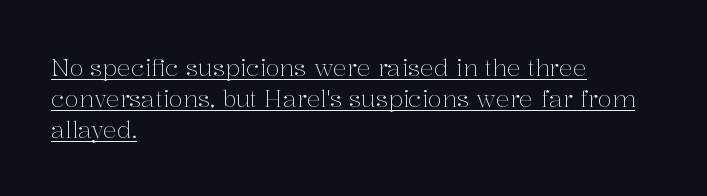
Q: Is the text bold? A: No.
Q: Is the text italic (slanted)? A: No, it is upright.
Q: Is the text underlined? A: Yes.
Q: How is the paragraph aligned? A: Left-aligned.
Q: Is the spacing between letters normal or unusually wide? A: Normal.
Q: Is the spacing between lines tight, normal or loose? A: Normal.
